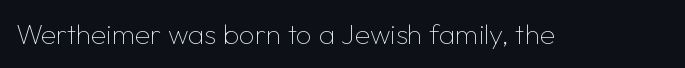
{"serif": "no", "italic": "no", "bold": "no", "weight": "thin", "width": "normal", "stroke_contrast": "low", "x_height": "medium", "monospaced": "no", "underline": "no", "letter_spacing": "normal", "letter_spacing_em": 0.0, "glyph_px": 28}
